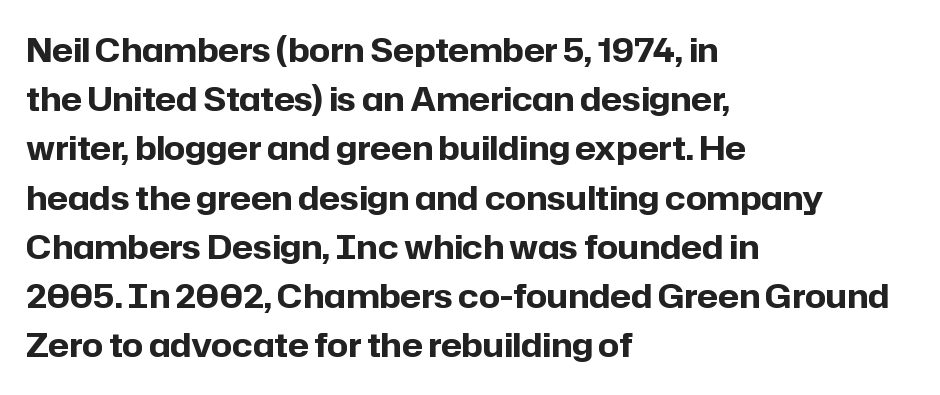
Q: Is the text bold? A: Yes.
Q: Is the text italic (slanted)? A: No, it is upright.
Q: Is the typeface a serif or a sans-serif typeface? A: Sans-serif.
Q: Is the text underlined? A: No.
Q: How is the paragraph aligned? A: Left-aligned.
Q: Is the spacing between letters normal or unusually wide? A: Normal.
Q: Is the spacing between lines tight, normal or loose? A: Normal.
Q: Width (condensed, normal, or wide)? A: Normal.
Q: Stroke contrast? A: Low.
Q: x-height? A: Medium.
Q: Monospaced? A: No.
